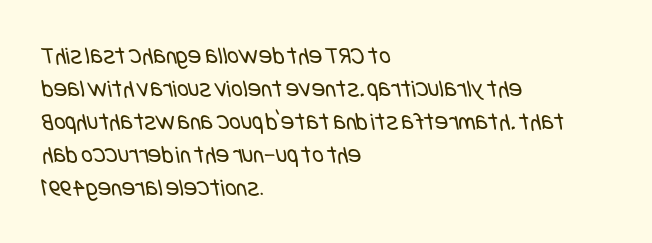
Quick note: underline off. This sample keeps an unexceptional amount of space between lines. Vertical stems look standard width or narrower in stroke. Letter spacing: default.
